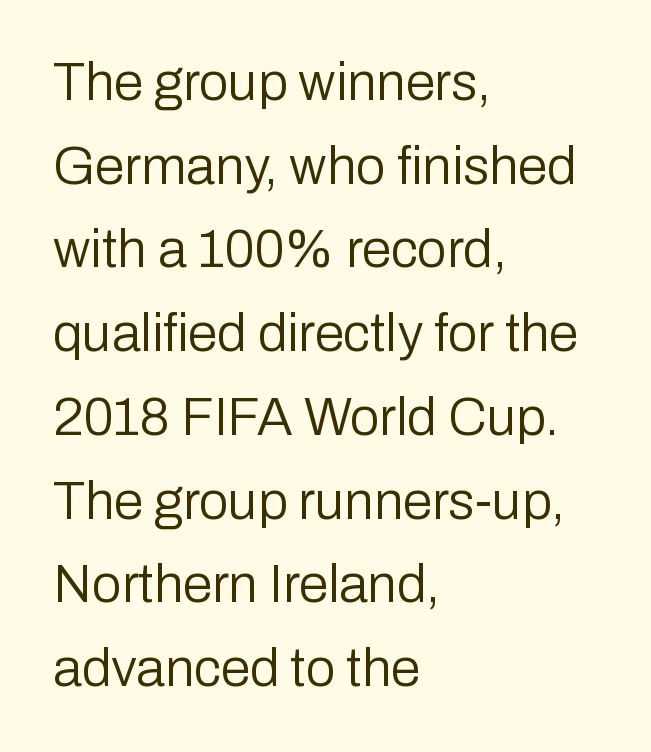
{"serif": "no", "italic": "no", "bold": "no", "weight": "regular", "width": "normal", "stroke_contrast": "low", "x_height": "medium", "monospaced": "no", "underline": "no", "align": "left", "line_spacing": "normal", "line_spacing_ratio": 1.58, "letter_spacing": "normal", "letter_spacing_em": 0.0, "glyph_px": 53}
